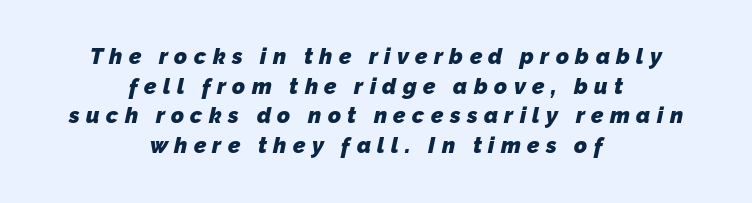
The image shows 22 px bold type; set centered, normal line spacing (1.35x), unusually wide letter spacing (+0.29 em), not underlined.
